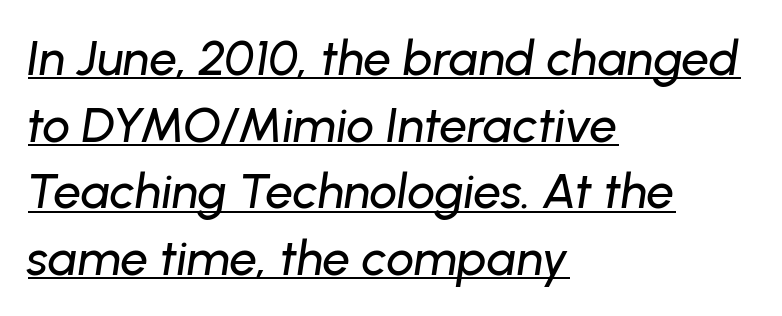
In designer terms, the underline attribute is active on this setting. The line texture is even and compact thanks to regular tracking. Which margin do the lines hug? The left one — the right edge is uneven. The typography opts for an oblique posture over an upright one. Regular leading.
